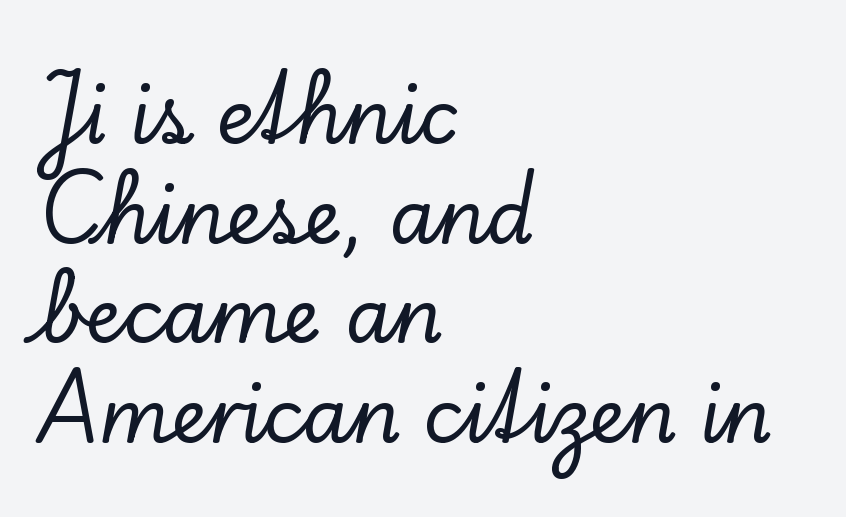
{"serif": "yes", "width": "normal", "stroke_contrast": "low", "x_height": "small", "monospaced": "no", "underline": "no", "align": "left", "line_spacing": "normal", "line_spacing_ratio": 1.33, "letter_spacing": "normal", "letter_spacing_em": 0.0, "glyph_px": 75}
